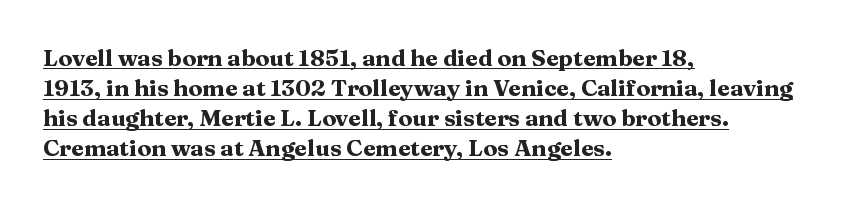
The face used here appears with an underline applied. Is the letter spacing exaggerated? No — it looks like the ordinary default. On the weight axis this lands at bold, roughly 700. One glance says typical: line gaps are just what's usual.
